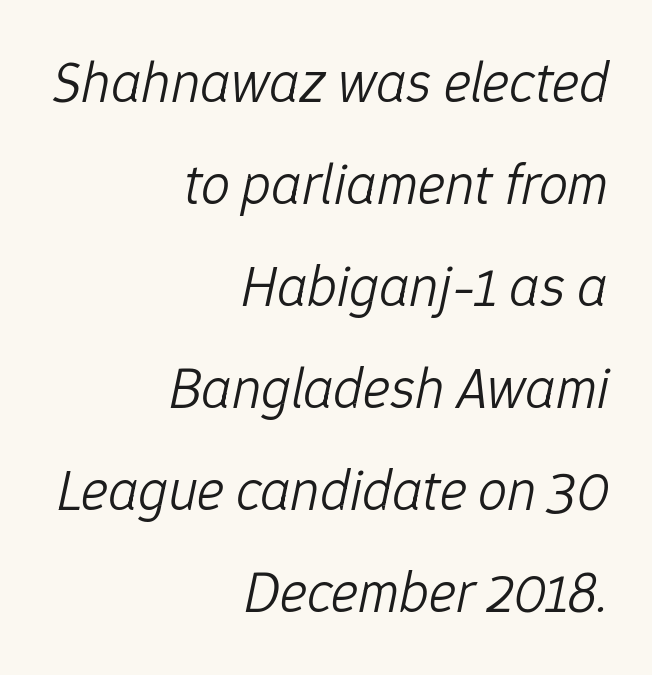
{"italic": "yes", "lean": "right", "slant_degrees": 12, "bold": "no", "weight": "light", "width": "normal", "stroke_contrast": "low", "x_height": "medium", "monospaced": "no", "underline": "no", "align": "right", "line_spacing_ratio": 1.76, "letter_spacing": "normal", "letter_spacing_em": 0.0, "glyph_px": 58}
